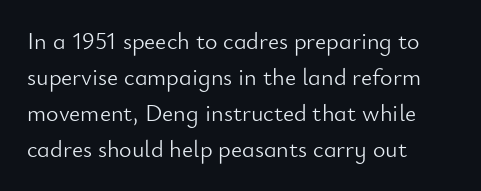
{"italic": "no", "bold": "no", "underline": "no", "align": "left", "line_spacing": "normal", "line_spacing_ratio": 1.5, "letter_spacing": "normal", "letter_spacing_em": 0.0, "glyph_px": 24}
